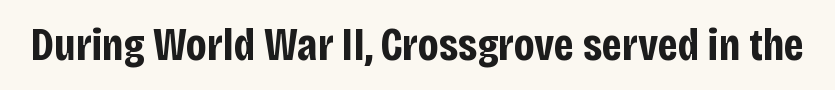
Q: Is the text bold? A: Yes.
Q: Is the text italic (slanted)? A: No, it is upright.
Q: Is the typeface a serif or a sans-serif typeface? A: Sans-serif.
Q: Is the text underlined? A: No.
Q: Is the spacing between letters normal or unusually wide? A: Normal.
Q: Width (condensed, normal, or wide)? A: Condensed.
Q: Stroke contrast? A: Low.
Q: x-height? A: Large.
Q: Monospaced? A: No.
